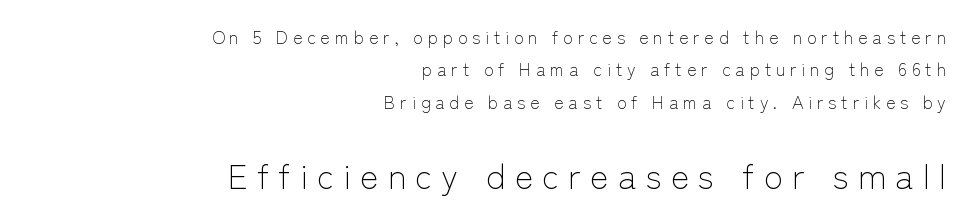
{"serif": "no", "italic": "no", "bold": "no", "weight": "light", "width": "normal", "stroke_contrast": "low", "x_height": "medium", "monospaced": "no", "underline": "no", "align": "right", "line_spacing_ratio": 1.8, "letter_spacing": "wide", "letter_spacing_em": 0.26, "larger_block": "second", "size_ratio": 1.94, "glyph_px": 35}
